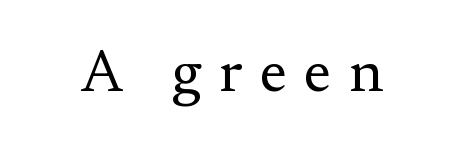
The letters advance in unequal steps, a hallmark of proportional type. Clear beneath every line of the passage. The characters are drawn with everyday or finer stroke widths. What stands out about the letter spacing? Its width — letters are far apart. The lettering holds an erect, upright posture throughout.
